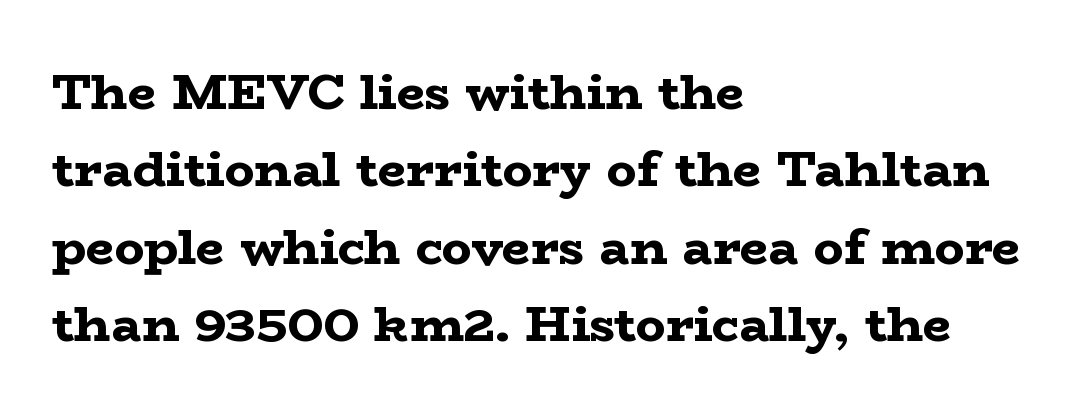
The image shows 50 px bold, wide serif type, upright; set left-aligned, normal line spacing (1.55x), normal letter spacing, not underlined; low stroke contrast and a medium x-height.
